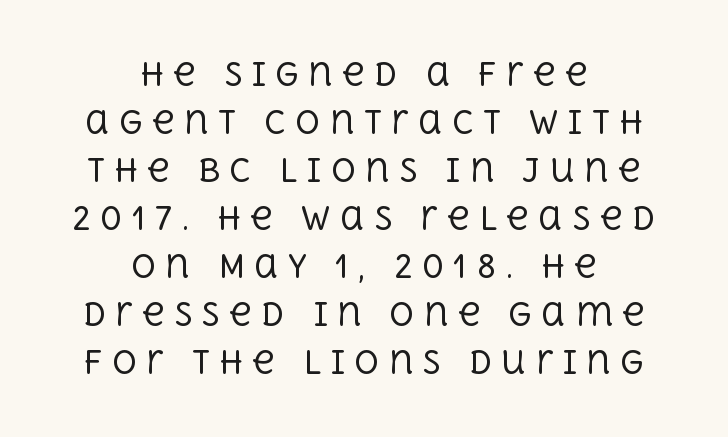
Q: Is the text bold? A: No.
Q: Is the text italic (slanted)? A: No, it is upright.
Q: Is the typeface a serif or a sans-serif typeface? A: Serif.
Q: Is the text underlined? A: No.
Q: How is the paragraph aligned? A: Centered.
Q: Is the spacing between letters normal or unusually wide? A: Unusually wide.
Q: Is the spacing between lines tight, normal or loose? A: Normal.
Q: Width (condensed, normal, or wide)? A: Normal.
Q: x-height? A: Large.
Q: Monospaced? A: No.
